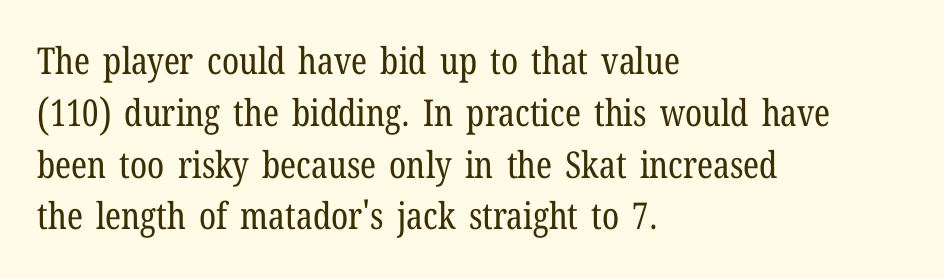
{"serif": "yes", "italic": "no", "bold": "no", "weight": "regular", "width": "condensed", "stroke_contrast": "low", "x_height": "medium", "monospaced": "no", "underline": "no", "align": "left", "line_spacing": "normal", "line_spacing_ratio": 1.4, "letter_spacing": "normal", "letter_spacing_em": 0.0, "glyph_px": 37}
